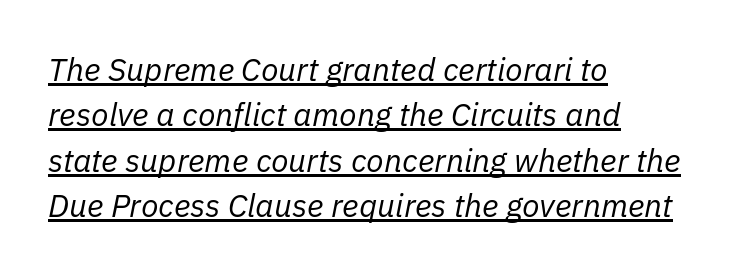
Line starts are locked; line ends wander. This rendering leaves character spacing at its baseline value. Spacing verdict: proportional, widths tailored to each character. Normally led — the rows are evenly, conventionally spaced. Stems and bowls with no extra thickness — not bold.
